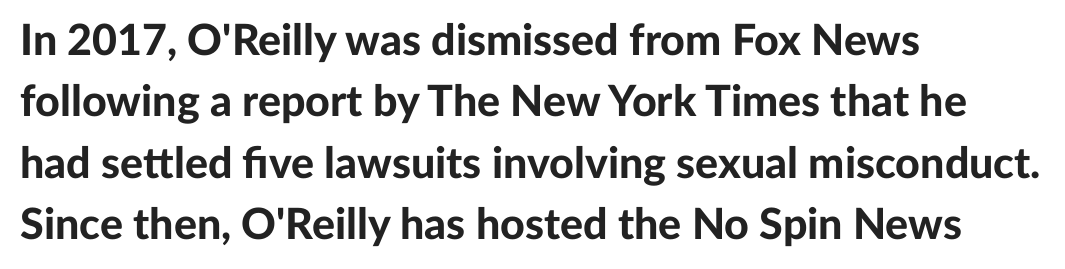
{"serif": "no", "italic": "no", "bold": "yes", "weight": "bold", "width": "normal", "stroke_contrast": "low", "x_height": "medium", "monospaced": "no", "underline": "no", "align": "left", "line_spacing": "normal", "line_spacing_ratio": 1.43, "letter_spacing": "normal", "letter_spacing_em": 0.0, "glyph_px": 43}
